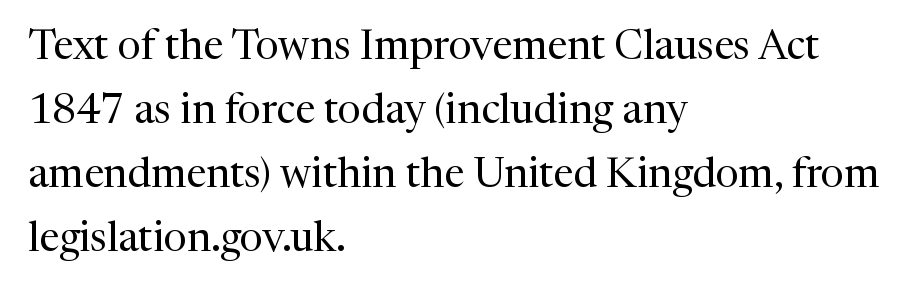
Q: Is the text bold? A: No.
Q: Is the text italic (slanted)? A: No, it is upright.
Q: Is the typeface a serif or a sans-serif typeface? A: Serif.
Q: Is the text underlined? A: No.
Q: How is the paragraph aligned? A: Left-aligned.
Q: Is the spacing between letters normal or unusually wide? A: Normal.
Q: Is the spacing between lines tight, normal or loose? A: Normal.
Q: Width (condensed, normal, or wide)? A: Normal.
Q: Stroke contrast? A: Medium.
Q: x-height? A: Medium.
Q: Monospaced? A: No.
